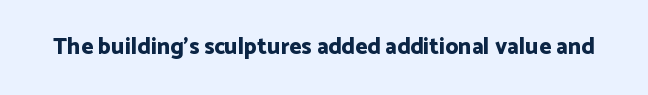
The image shows 23 px bold type, upright; set normal letter spacing, not underlined.
